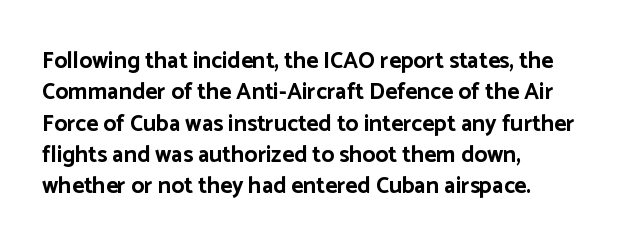
If you drew a line through each stem, it would be perfectly vertical. The face used here has the dense, thick strokes of a bold. All the whitespace from short lines collects on the right. Observe the ordinary spacing: letters are neighbours, not strangers. Rule under the text: the space is simply empty.
